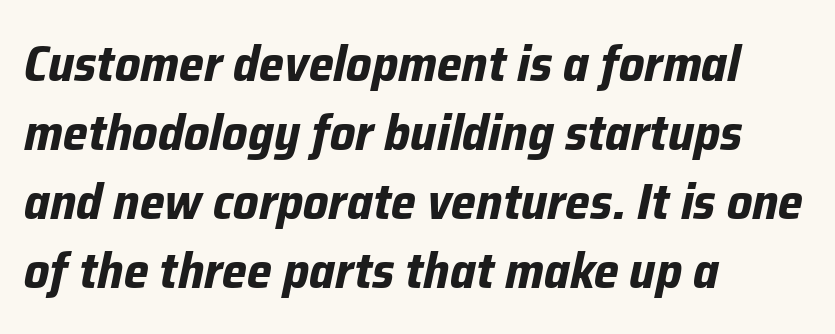
Q: Is the text bold? A: Yes.
Q: Is the text italic (slanted)? A: Yes, it leans right by about 12 degrees.
Q: Is the text underlined? A: No.
Q: How is the paragraph aligned? A: Left-aligned.
Q: Is the spacing between letters normal or unusually wide? A: Normal.
Q: Is the spacing between lines tight, normal or loose? A: Normal.
Q: Width (condensed, normal, or wide)? A: Normal.
Q: Stroke contrast? A: Low.
Q: x-height? A: Medium.
Q: Monospaced? A: No.
